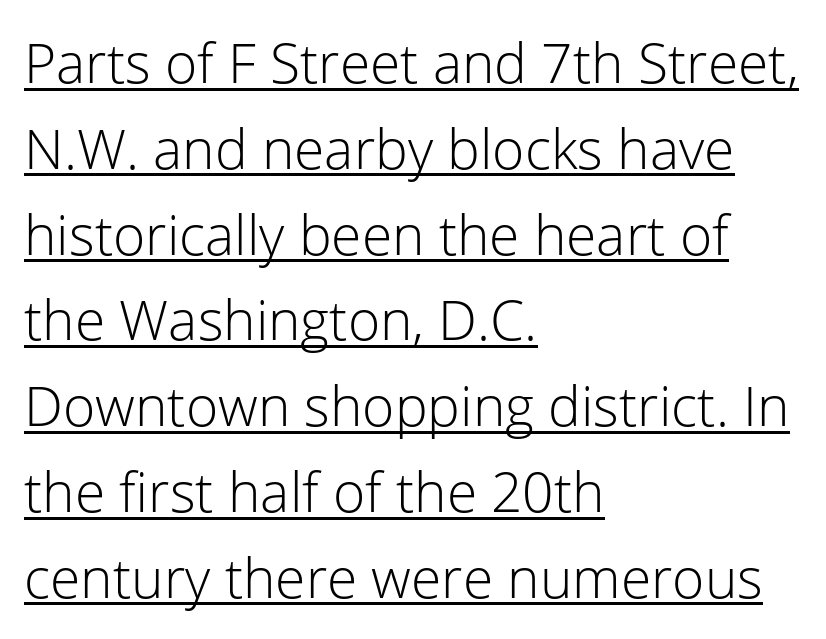
The image shows 55 px light sans-serif type, upright; set left-aligned, normal line spacing (1.56x), normal letter spacing, underlined; low stroke contrast and a medium x-height.
